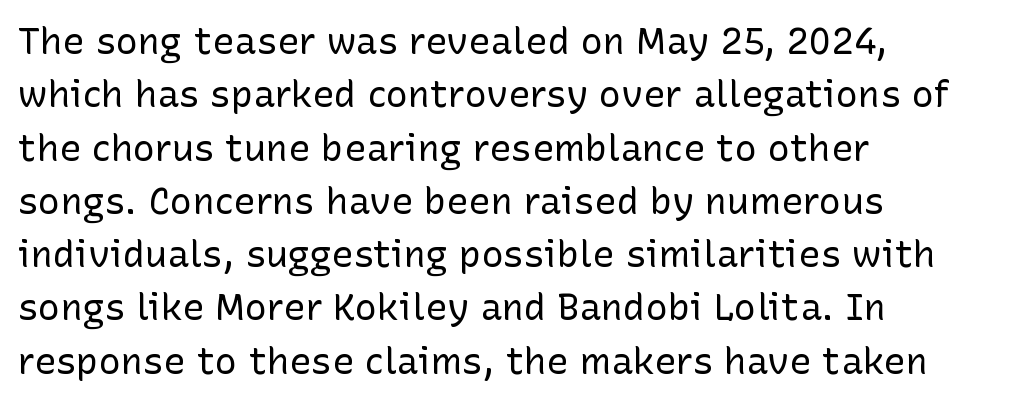
Q: Is the text bold? A: No.
Q: Is the text italic (slanted)? A: No, it is upright.
Q: Is the typeface a serif or a sans-serif typeface? A: Sans-serif.
Q: Is the text underlined? A: No.
Q: How is the paragraph aligned? A: Left-aligned.
Q: Is the spacing between letters normal or unusually wide? A: Normal.
Q: Is the spacing between lines tight, normal or loose? A: Normal.
Q: Width (condensed, normal, or wide)? A: Normal.
Q: Stroke contrast? A: Low.
Q: x-height? A: Medium.
Q: Monospaced? A: No.
